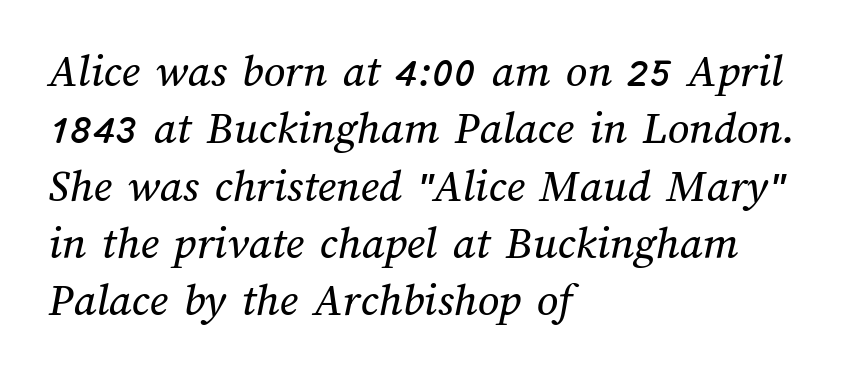
The image shows 47 px text type; set left-aligned, line spacing 1.22x, normal letter spacing, not underlined; medium stroke contrast and a medium x-height.
